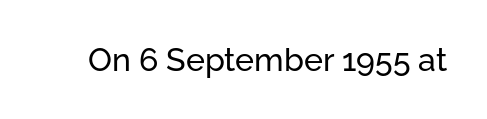
Rendered with straight, roman letterforms. You could not count columns in this text — the font is proportionally spaced. Rule under the text: the space is simply empty. The letters carry no serifs — their stems end cleanly without finishing strokes. This sample uses plain, unmodified letter spacing.
